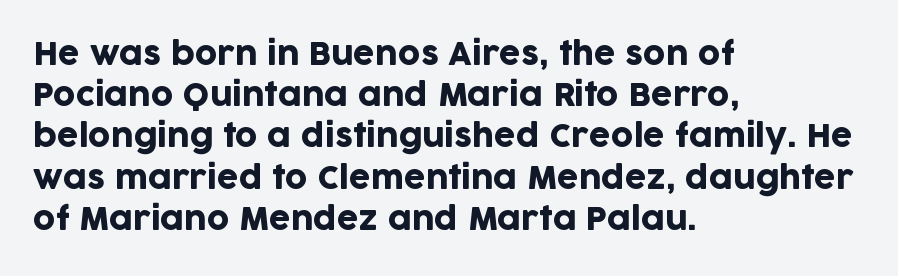
Looks like regular typesetting: each glyph gets only the width it needs. The type family on display is of the sans-serif kind. Ordinary non-slanted type is in use. Every row of glyphs begins at an identical x-position on the left. Between one letter and the next there's only the usual sliver of space.
